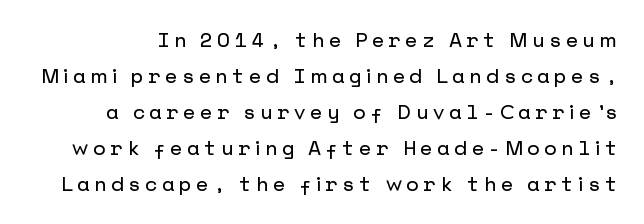
Q: Is the text italic (slanted)? A: No, it is upright.
Q: Is the text underlined? A: No.
Q: Is the spacing between letters normal or unusually wide? A: Unusually wide.
